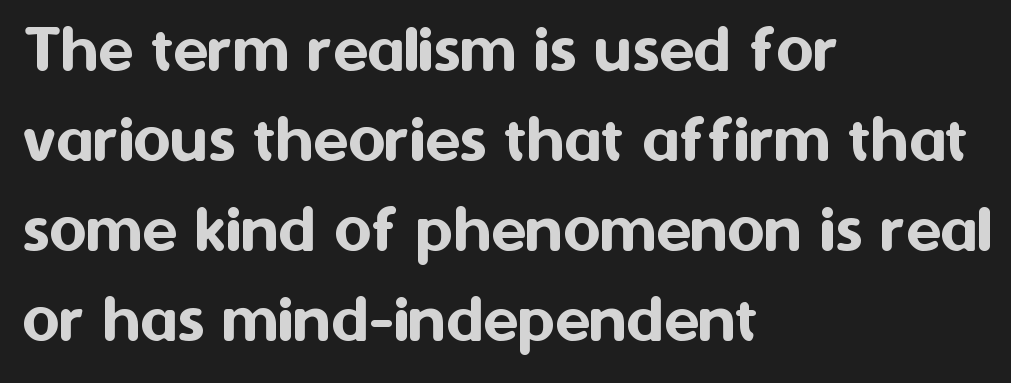
The image shows 72 px sans-serif type, upright; set left-aligned, normal line spacing (1.25x), normal letter spacing, not underlined; medium stroke contrast and a medium x-height.
